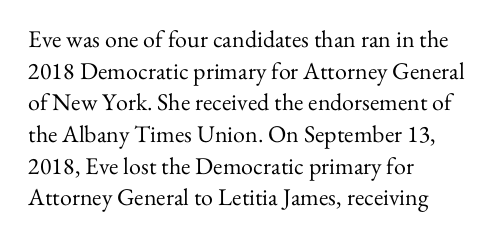
The image shows 24 px text type, upright; set left-aligned, normal line spacing (1.32x), normal letter spacing, not underlined.
